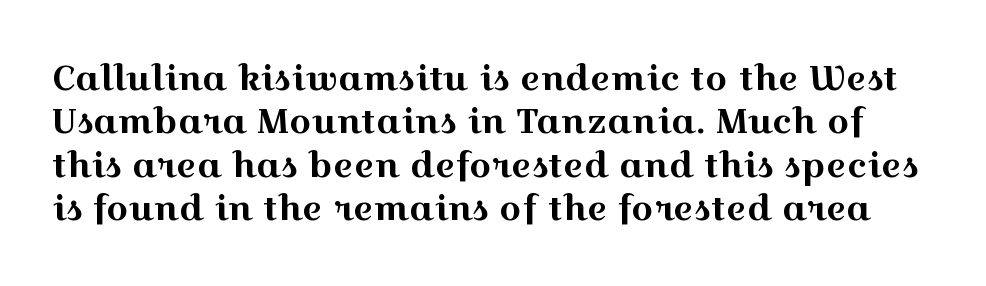
In terms of letterform style, serifs are clearly present. The strip under each line holds only bare page. Character widths vary here, with narrow letters taking less room than wide ones. Tall strokes in this sample are plumb rather than angled.
